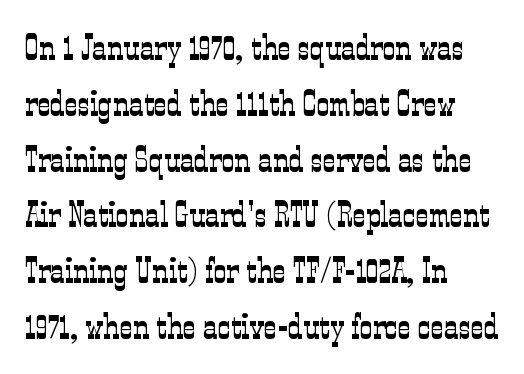
{"serif": "yes", "italic": "no", "bold": "no", "weight": "light", "width": "condensed", "stroke_contrast": "low", "x_height": "medium", "monospaced": "no", "underline": "no", "align": "left", "line_spacing": "normal", "line_spacing_ratio": 1.55, "letter_spacing": "normal", "letter_spacing_em": 0.0, "glyph_px": 36}
